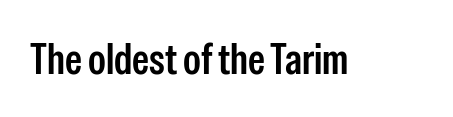
Spacing verdict: proportional, widths tailored to each character. The face used here is a sans, in the tradition of grotesques and geometrics. Every stem runs plumb, perpendicular to the baseline. Default kerning and tracking; the words read as compact shapes. Quick note: underline off.
